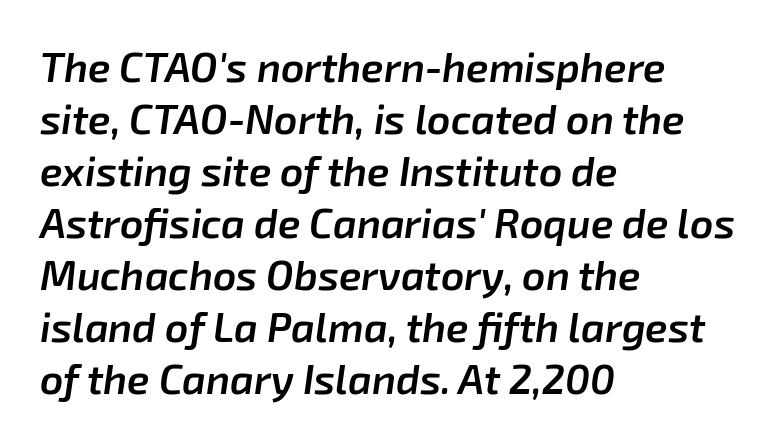
The baseline area is clear. This is the in-between weight designers call semibold or demi. Short and long lines alike share a common starting point at left. Vertically, the passage feels balanced, rows spaced as you'd expect. You could not count columns in this text — the font is proportionally spaced. Is the letter spacing exaggerated? No — it looks like the ordinary default.
